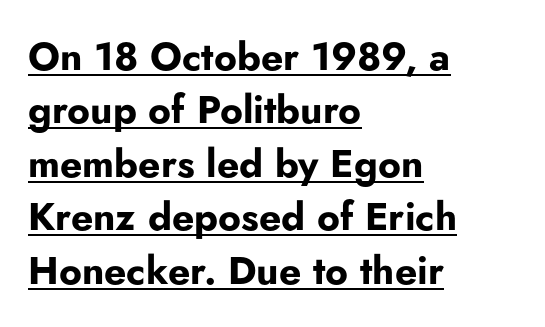
Q: Is the text bold? A: Yes.
Q: Is the text italic (slanted)? A: No, it is upright.
Q: Is the typeface a serif or a sans-serif typeface? A: Sans-serif.
Q: Is the text underlined? A: Yes.
Q: How is the paragraph aligned? A: Left-aligned.
Q: Is the spacing between letters normal or unusually wide? A: Normal.
Q: Is the spacing between lines tight, normal or loose? A: Normal.
Q: Width (condensed, normal, or wide)? A: Normal.
Q: Stroke contrast? A: Low.
Q: x-height? A: Small.
Q: Monospaced? A: No.
